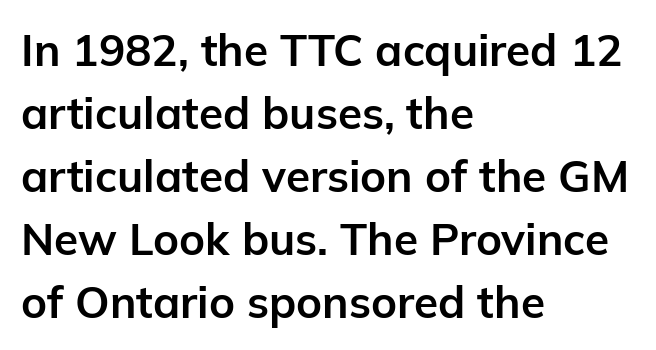
The image shows 44 px bold sans-serif type, upright; set left-aligned, normal line spacing (1.43x), normal letter spacing, not underlined; low stroke contrast and a medium x-height.
